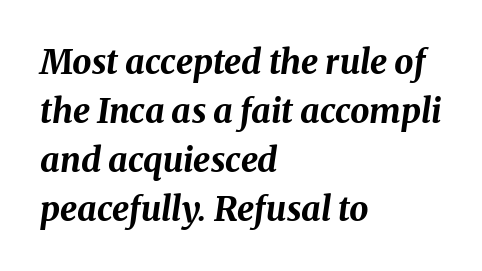
{"italic": "yes", "lean": "right", "slant_degrees": 8, "bold": "yes", "weight": "bold", "width": "normal", "stroke_contrast": "medium", "x_height": "medium", "monospaced": "no", "underline": "no", "align": "left", "line_spacing": "normal", "line_spacing_ratio": 1.44, "letter_spacing": "normal", "letter_spacing_em": 0.0, "glyph_px": 34}
